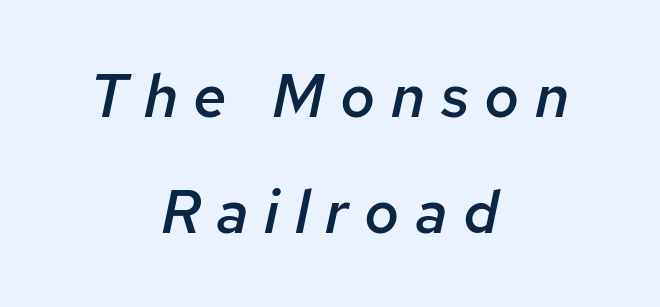
The image shows 60 px semibold type, italic (leaning right); set centered, loose line spacing (1.93x), unusually wide letter spacing (+0.26 em), not underlined; low stroke contrast and a medium x-height.
